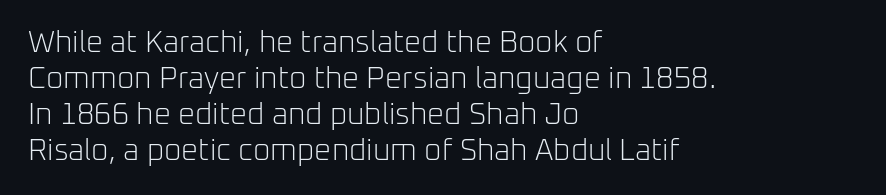
A typesetter would mark this as roman, not italic. Letter spacing: default. Varying glyph widths throughout — classic text-font behaviour. Lines of text with bare space underneath.
